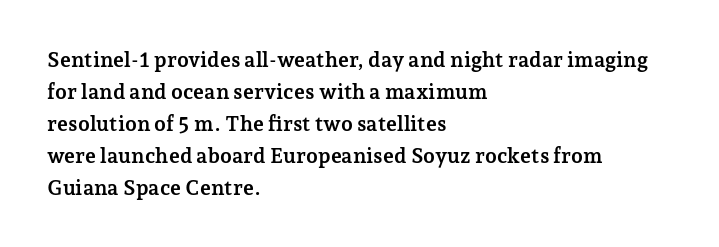
Q: Is the text bold? A: Yes.
Q: Is the text italic (slanted)? A: No, it is upright.
Q: Is the text underlined? A: No.
Q: How is the paragraph aligned? A: Left-aligned.
Q: Is the spacing between letters normal or unusually wide? A: Normal.
Q: Is the spacing between lines tight, normal or loose? A: Normal.
